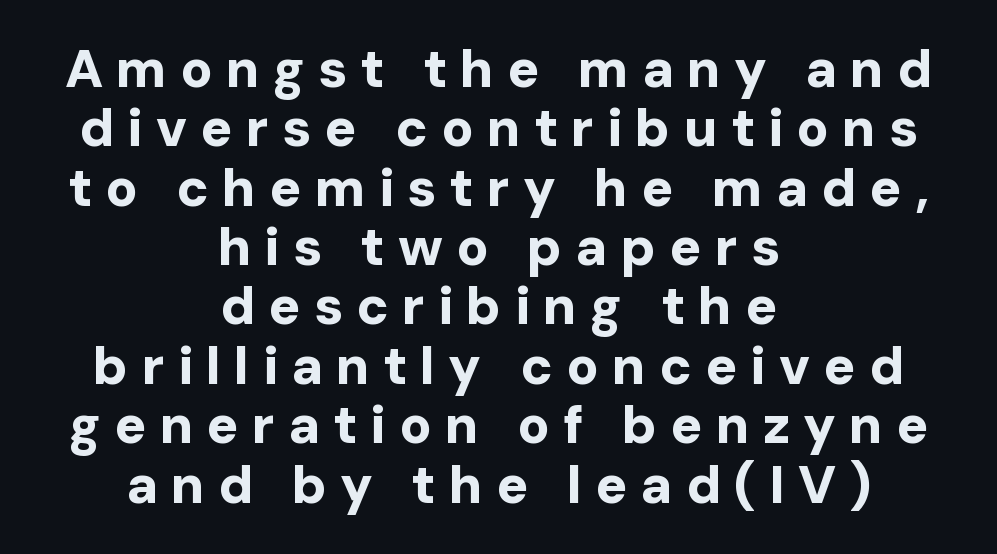
Both edges are ragged and mirror each other, which tells us the setting is centered. The tracking reads as deliberately expanded to a designer's eye. The rendering shows plain stroke endings on the letterforms — a sans-serif design. The foot of each line stays bare and open. Italic: no, the glyphs are upright roman. Is there much room between lines? No — they nearly touch.
